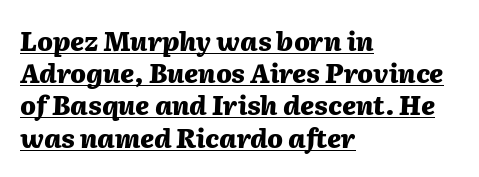
Caption: bold face, heavy strokes. These lines stack with their left ends in a neat column. The lettering tilts uniformly, giving the passage an italic look. Observe the ordinary spacing: letters are neighbours, not strangers. Has an underline been added? It has.
